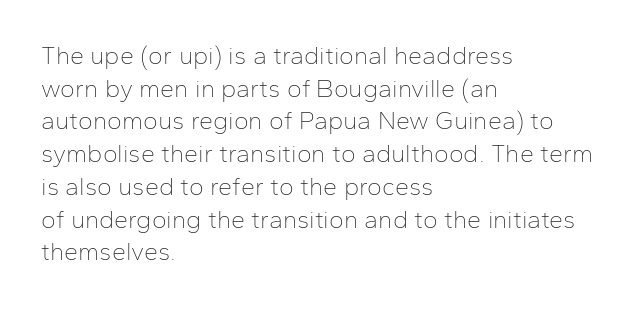
The image shows 25 px text type, upright; set left-aligned, normal line spacing (1.31x), normal letter spacing, not underlined.
